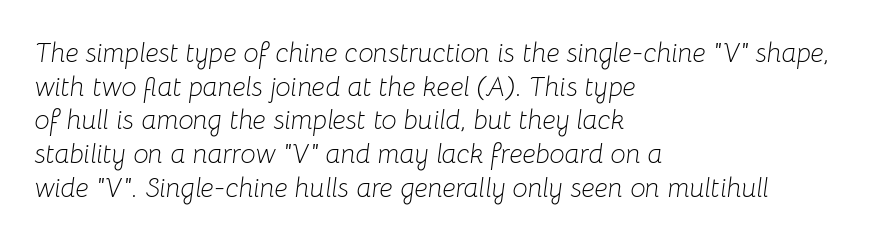
These lines were composed using italics. Caption: multi-line text, flush left, ragged right. In terms of leading, this rendering sits right in the middle. The gaps between neighbouring characters are ordinary and unremarkable.
